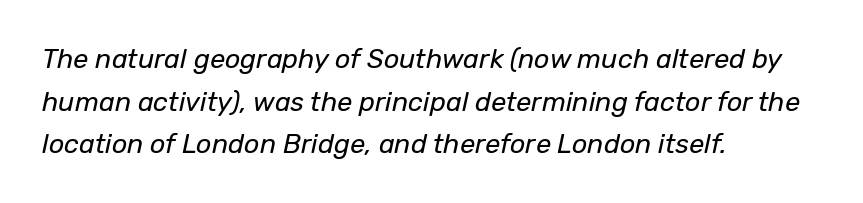
Any mark beneath the type? The region is blank. The lines sit at an ordinary, default distance from one another. This rendering leaves character spacing at its baseline value. A student would call this left alignment; a typographer would say flush left, rag right. Ink coverage per letter is moderate at most. Would a proofreader flag this as italicized? Yes.
